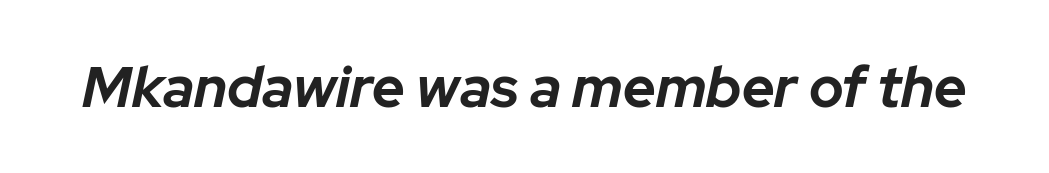
The image shows 57 px bold type, italic (leaning right); set normal letter spacing, not underlined; low stroke contrast and a medium x-height.
